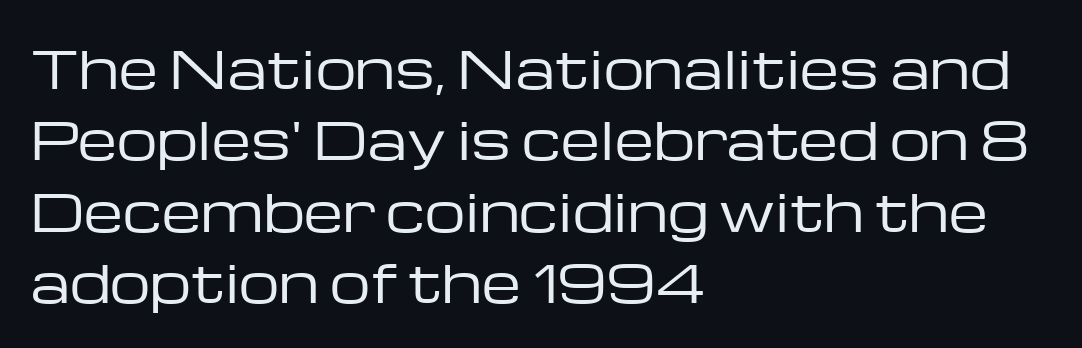
{"serif": "no", "italic": "no", "bold": "no", "weight": "regular", "width": "wide", "stroke_contrast": "low", "x_height": "medium", "monospaced": "no", "underline": "no", "align": "left", "line_spacing": "normal", "line_spacing_ratio": 1.4, "letter_spacing": "normal", "letter_spacing_em": 0.0, "glyph_px": 51}
